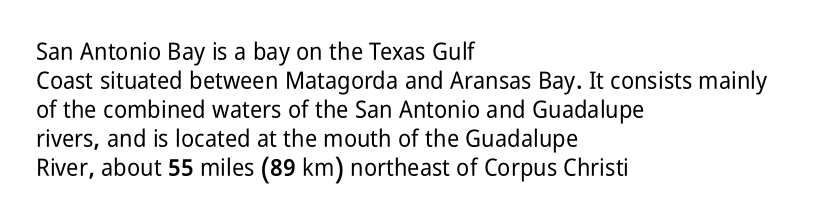
The area under the type is left untouched. Is the block centered? No — it sits flush against the left margin. Default kerning and tracking; the words read as compact shapes. Is there any slant? The stems are plumb.
